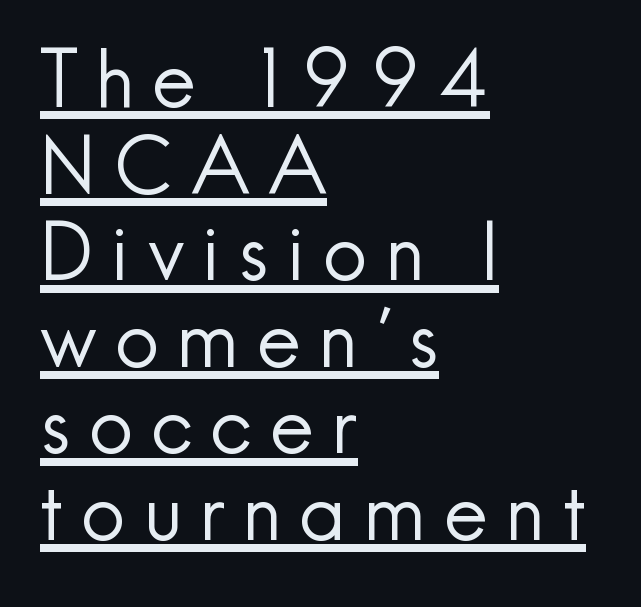
The face used here is rendered with a markedly widened letterfit. A rule runs beneath these lines of type. The vertical gap from one line to the next is small. Short and long lines alike share a common starting point at left.
